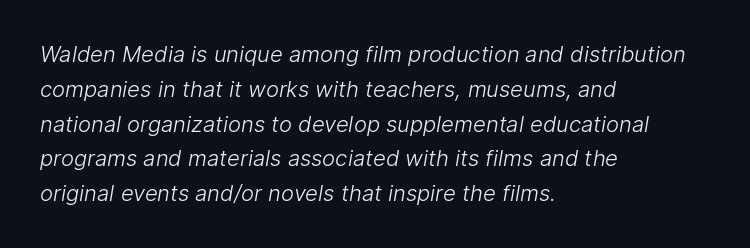
The strokes carry an ordinary text weight at most. Between one letter and the next there's only the usual sliver of space. Bare-footed words on every line. Every row of glyphs begins at an identical x-position on the left. Notice how descenders clear the ascenders below comfortably — that's standard leading.
